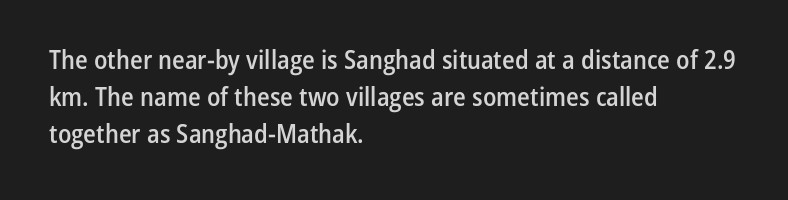
Q: Is the text bold? A: Semi-bold.
Q: Is the text italic (slanted)? A: No, it is upright.
Q: Is the text underlined? A: No.
Q: How is the paragraph aligned? A: Left-aligned.
Q: Is the spacing between letters normal or unusually wide? A: Normal.
Q: Is the spacing between lines tight, normal or loose? A: Normal.
